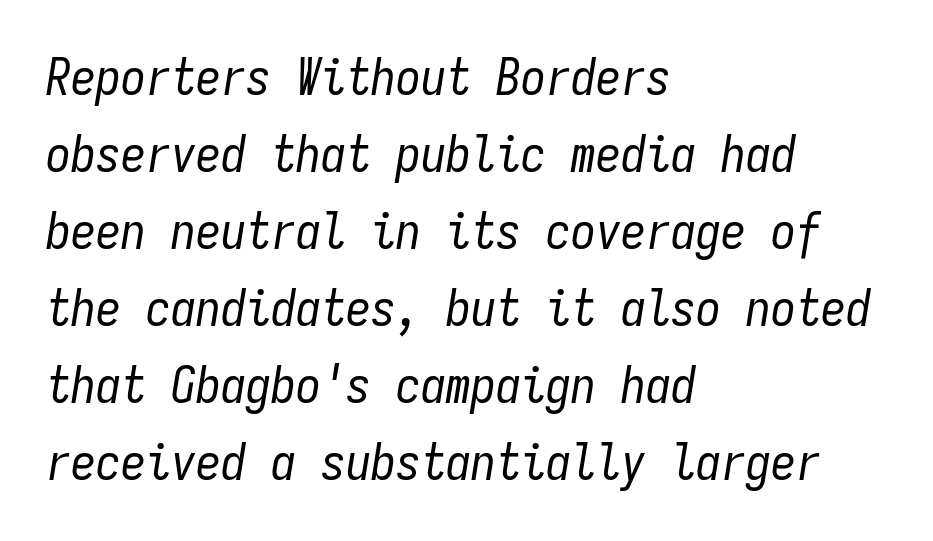
The image shows 50 px regular-weight, condensed type, italic (leaning right), monospaced; set left-aligned, normal line spacing (1.54x), normal letter spacing, not underlined; low stroke contrast and a medium x-height.
